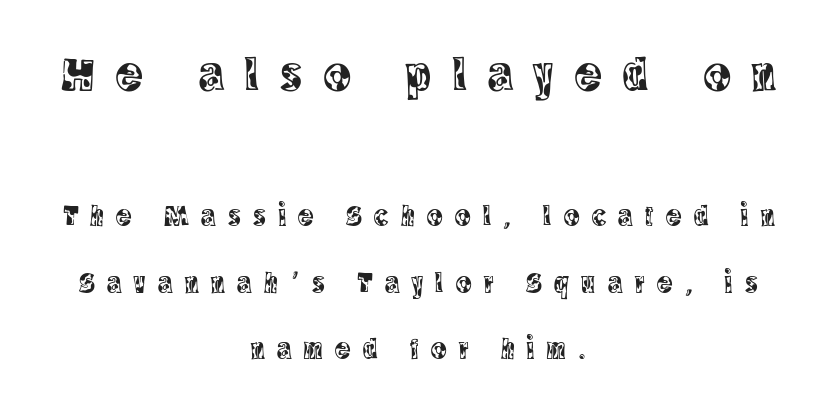
The image shows 50 px condensed serif type, upright; set centered, loose line spacing (2.29x), unusually wide letter spacing (+0.43 em), not underlined; the first (top) block is 1.72x larger; a large x-height.
